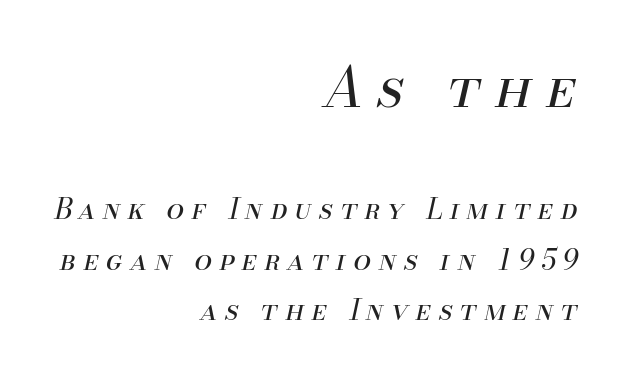
Q: Is the text bold? A: No.
Q: Is the text italic (slanted)? A: Yes, it leans right by about 13 degrees.
Q: Is the text underlined? A: No.
Q: How is the paragraph aligned? A: Right-aligned.
Q: Is the spacing between letters normal or unusually wide? A: Unusually wide.
Q: Which block of text is set in a larger size, the first (top) or the second (bottom)? A: The first (top) one.
Q: Width (condensed, normal, or wide)? A: Normal.
Q: Stroke contrast? A: Medium.
Q: x-height? A: Small.
Q: Monospaced? A: No.
